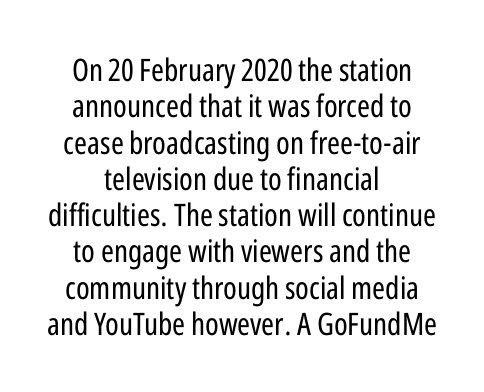
Q: Is the text bold? A: No.
Q: Is the text italic (slanted)? A: No, it is upright.
Q: Is the typeface a serif or a sans-serif typeface? A: Sans-serif.
Q: Is the text underlined? A: No.
Q: How is the paragraph aligned? A: Centered.
Q: Is the spacing between letters normal or unusually wide? A: Normal.
Q: Width (condensed, normal, or wide)? A: Condensed.
Q: Stroke contrast? A: Low.
Q: x-height? A: Medium.
Q: Monospaced? A: No.
